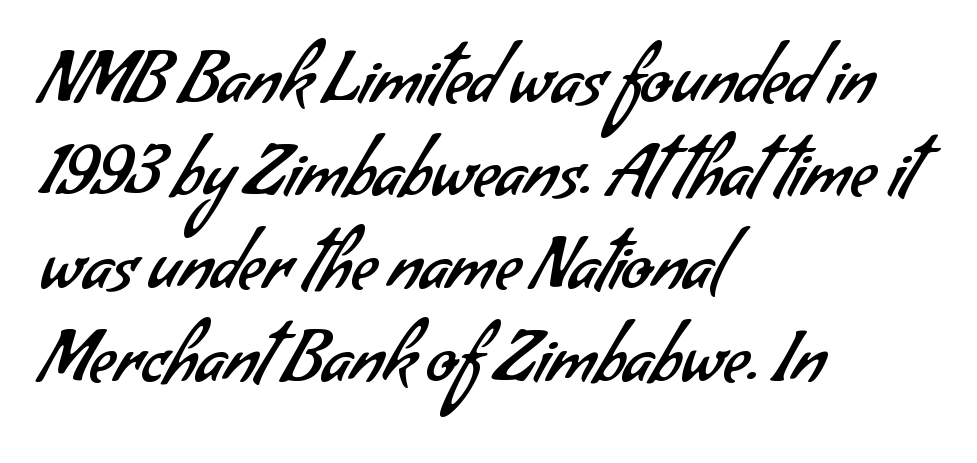
Q: Is the text bold? A: No.
Q: Is the typeface a serif or a sans-serif typeface? A: Sans-serif.
Q: Is the text underlined? A: No.
Q: How is the paragraph aligned? A: Left-aligned.
Q: Is the spacing between letters normal or unusually wide? A: Normal.
Q: Is the spacing between lines tight, normal or loose? A: Normal.
Q: Width (condensed, normal, or wide)? A: Normal.
Q: Stroke contrast? A: Low.
Q: x-height? A: Small.
Q: Monospaced? A: No.
